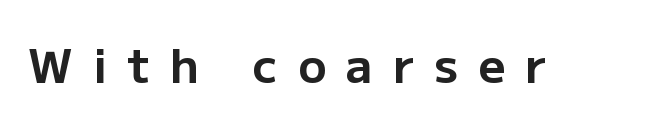
{"serif": "no", "italic": "no", "bold": "yes", "weight": "bold", "width": "normal", "stroke_contrast": "low", "x_height": "medium", "monospaced": "no", "underline": "no", "letter_spacing": "wide", "letter_spacing_em": 0.43, "glyph_px": 47}
